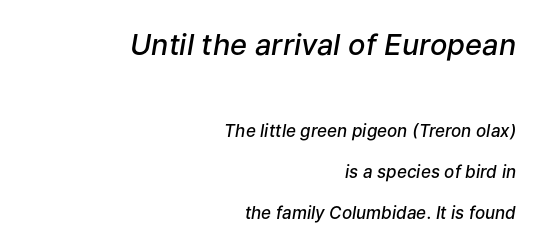
The image shows 29 px semibold type, italic (leaning right); set right-aligned, loose line spacing (2.43x), normal letter spacing, not underlined; the first (top) block is 1.71x larger; low stroke contrast and a medium x-height.
